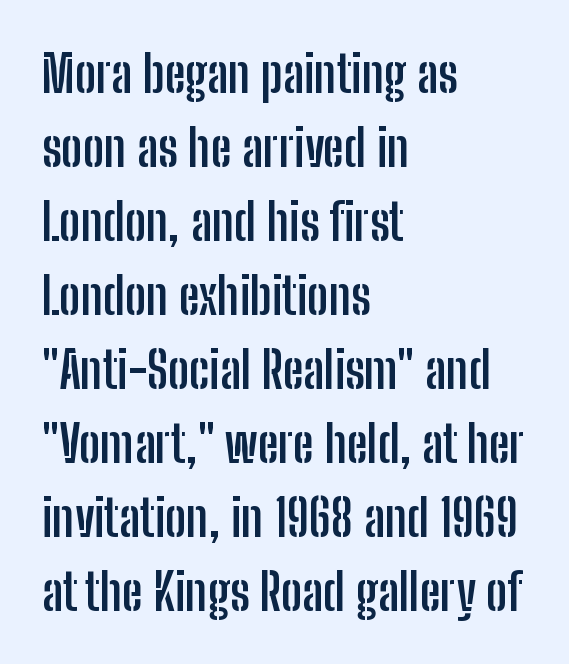
The glyphs have the mass of a bold cut. Here the designer chose a conventional face with non-uniform glyph widths. Glyph-to-glyph distance matches everyday printed text. The paragraph has a hard left edge and a soft right edge.
